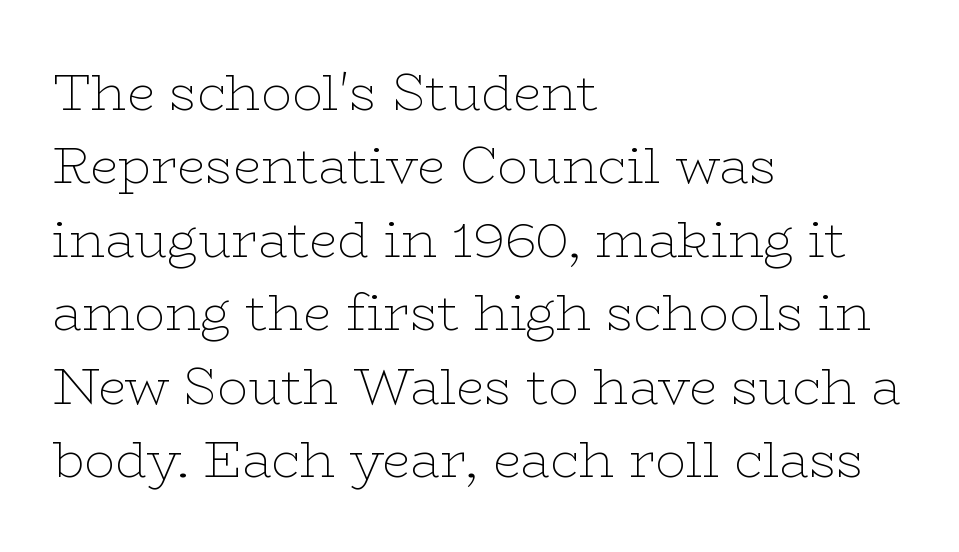
{"serif": "yes", "italic": "no", "bold": "no", "weight": "thin", "width": "wide", "stroke_contrast": "low", "x_height": "medium", "monospaced": "no", "underline": "no", "align": "left", "line_spacing": "normal", "line_spacing_ratio": 1.44, "letter_spacing": "normal", "letter_spacing_em": 0.0, "glyph_px": 51}
